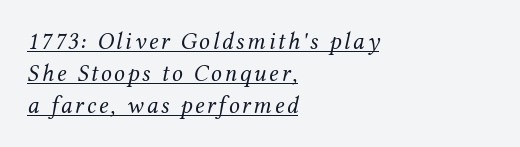
Does a line run under the words? Yes, clearly. There's an unmistakable incline to the writing here. Casual observation: everything's shoved over to the left. Horizontal bands of white between lines are of average thickness. Stem width sits at or under what a default text font uses.
